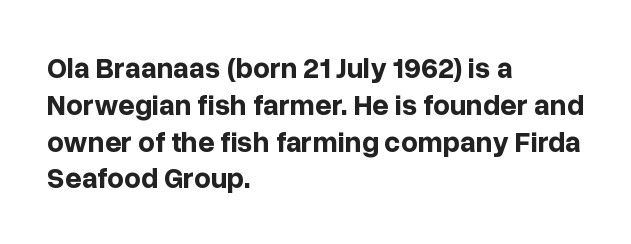
Honestly, there is no underline to notice here at all. Every character sits straight up, as roman type does. Spacing verdict: proportional, widths tailored to each character. Between one letter and the next there's only the usual sliver of space. Strokes here are thick enough to call this a true bold. Each letter's strokes conclude bluntly, with no projecting serifs.
